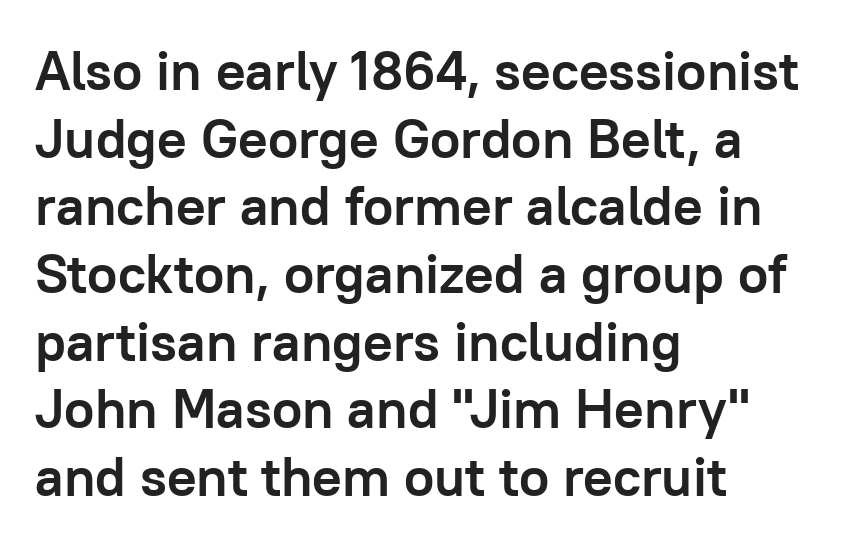
The image shows 55 px semibold sans-serif type, upright; set left-aligned, line spacing 1.23x, normal letter spacing, not underlined; low stroke contrast and a medium x-height.
